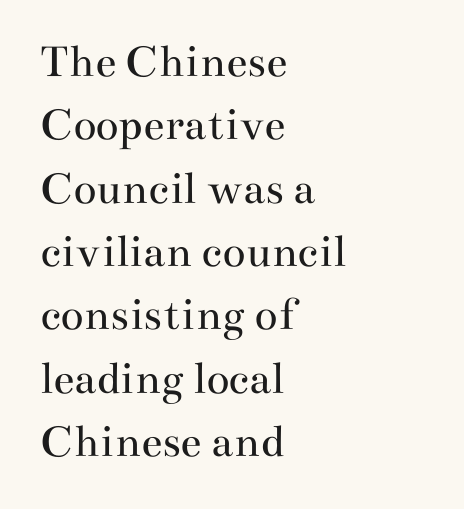
{"serif": "yes", "italic": "no", "bold": "no", "weight": "regular", "width": "wide", "stroke_contrast": "medium", "x_height": "small", "monospaced": "no", "underline": "no", "align": "left", "line_spacing": "normal", "line_spacing_ratio": 1.32, "letter_spacing": "normal", "letter_spacing_em": 0.0, "glyph_px": 48}
